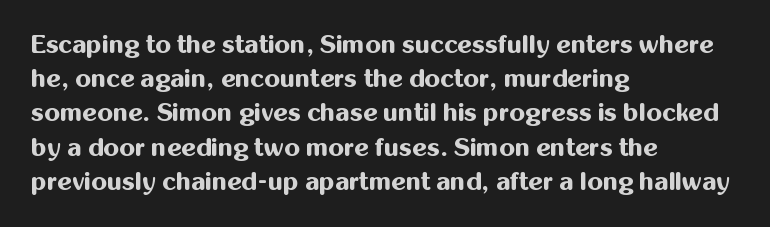
Q: Is the text bold? A: Yes.
Q: Is the text italic (slanted)? A: No, it is upright.
Q: Is the text underlined? A: No.
Q: How is the paragraph aligned? A: Left-aligned.
Q: Is the spacing between letters normal or unusually wide? A: Normal.
Q: Is the spacing between lines tight, normal or loose? A: Normal.
